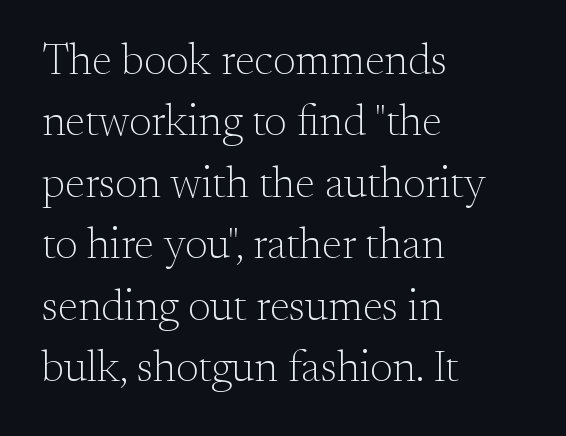
The image shows 43 px light serif type, upright; set left-aligned, normal line spacing (1.43x), normal letter spacing, not underlined; medium stroke contrast and a small x-height.
